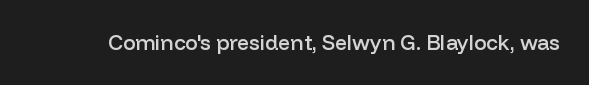
Typesetter's note: demi weight, one step under bold. The specimen omits any rule beneath the text block's lines. Is there any slant? The stems are plumb. Does extra space separate the letters? No, they use regular spacing.
